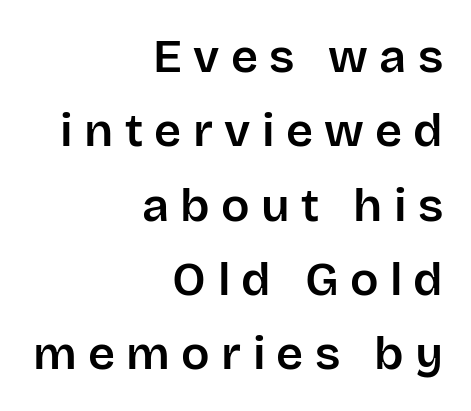
If you drew a line through each stem, it would be perfectly vertical. Honestly, the row spacing looks completely unremarkable. The area under the type is left untouched. Loose tracking; the words dissolve into strings of separated letters. Every row of glyphs terminates at an identical x-position on the right.
